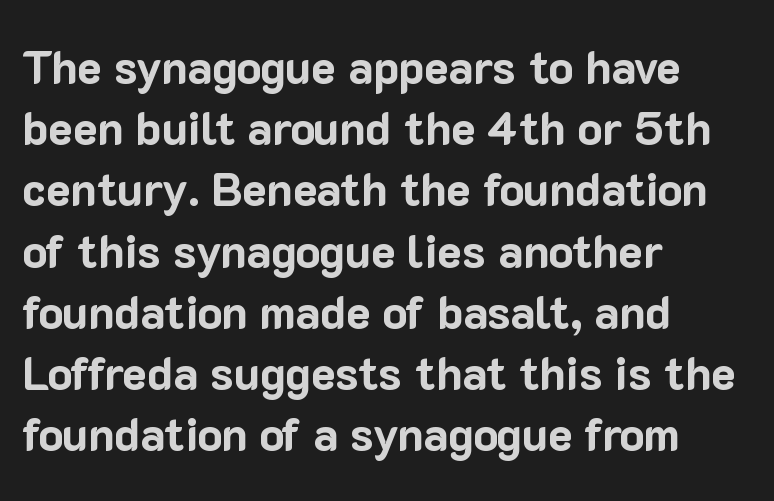
The image shows 46 px bold sans-serif type, upright; set left-aligned, normal line spacing (1.33x), normal letter spacing, not underlined; low stroke contrast and a medium x-height.
